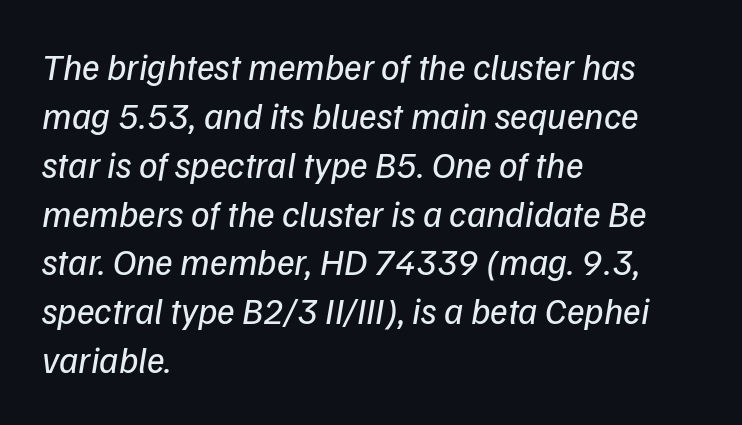
{"serif": "no", "bold": "no", "weight": "regular", "width": "normal", "stroke_contrast": "low", "x_height": "medium", "monospaced": "no", "underline": "no", "align": "left", "line_spacing": "normal", "line_spacing_ratio": 1.32, "letter_spacing": "normal", "letter_spacing_em": 0.0, "glyph_px": 37}
